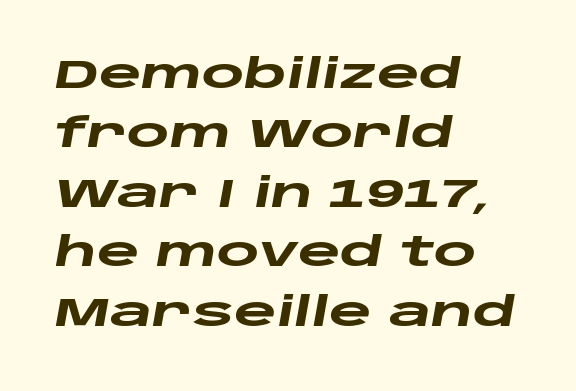
The image shows 41 px heavy, wide type, italic (leaning right); set left-aligned, normal line spacing (1.45x), normal letter spacing, not underlined; low stroke contrast and a large x-height.
